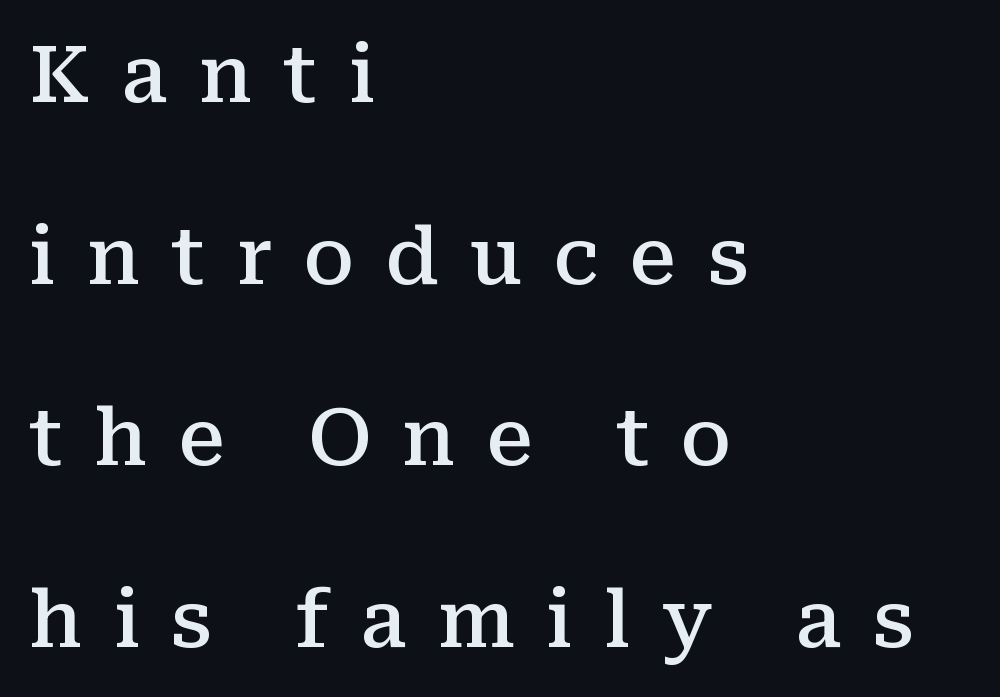
Q: Is the text bold? A: Semi-bold.
Q: Is the text italic (slanted)? A: No, it is upright.
Q: Is the typeface a serif or a sans-serif typeface? A: Serif.
Q: Is the text underlined? A: No.
Q: How is the paragraph aligned? A: Left-aligned.
Q: Is the spacing between letters normal or unusually wide? A: Unusually wide.
Q: Is the spacing between lines tight, normal or loose? A: Loose.
Q: Width (condensed, normal, or wide)? A: Normal.
Q: Stroke contrast? A: Medium.
Q: x-height? A: Medium.
Q: Monospaced? A: No.
